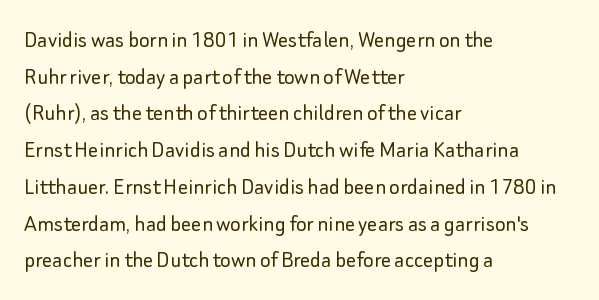
Weight: in the light-to-regular range. In CSS terms this would be text-align: left. The letters stand straight up with perfectly vertical stems. Each new line begins a customary step beneath the previous one. Characters follow at the spacing the type designer built in.
